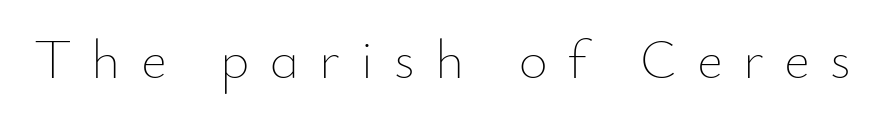
{"italic": "no", "bold": "no", "weight": "thin", "width": "normal", "stroke_contrast": "low", "x_height": "small", "monospaced": "no", "underline": "no", "letter_spacing": "wide", "letter_spacing_em": 0.36, "glyph_px": 56}
